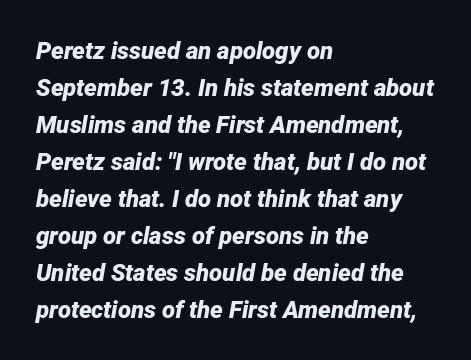
The image shows 24 px bold type, italic (leaning right); set left-aligned, normal line spacing (1.54x), normal letter spacing, not underlined.
